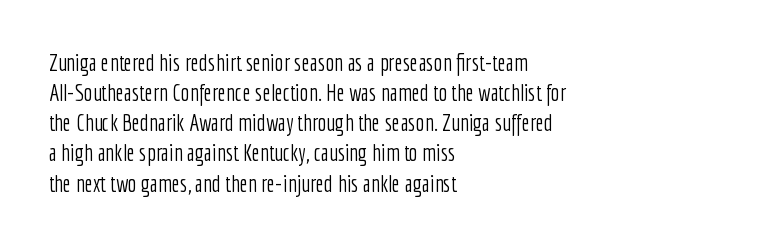
The image shows 23 px text type, upright; set left-aligned, normal line spacing (1.31x), normal letter spacing, not underlined.
